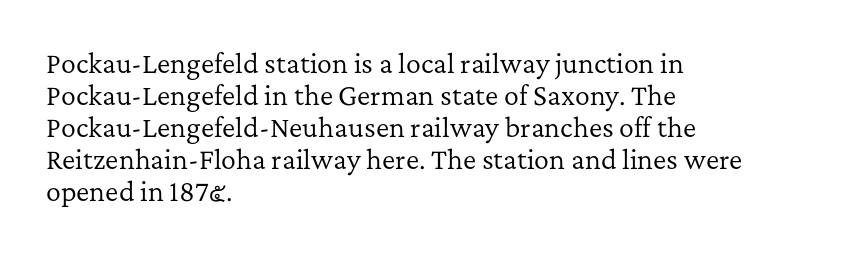
The image shows 25 px text type, upright; set left-aligned, normal line spacing (1.28x), normal letter spacing, not underlined.
